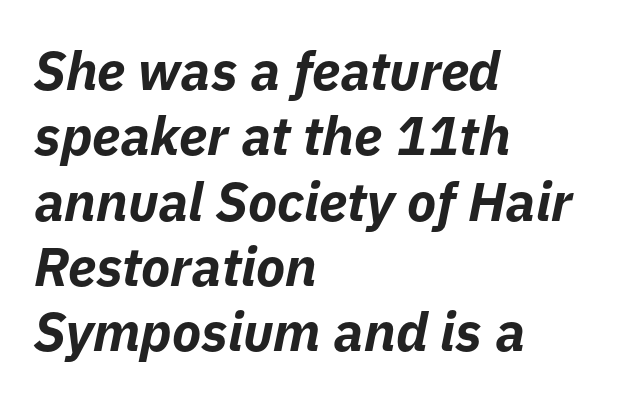
Q: Is the text bold? A: Yes.
Q: Is the text italic (slanted)? A: Yes, it leans right by about 11 degrees.
Q: Is the text underlined? A: No.
Q: How is the paragraph aligned? A: Left-aligned.
Q: Is the spacing between letters normal or unusually wide? A: Normal.
Q: Width (condensed, normal, or wide)? A: Normal.
Q: Stroke contrast? A: Low.
Q: x-height? A: Medium.
Q: Monospaced? A: No.
